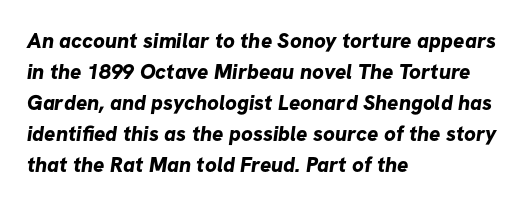
{"bold": "yes", "underline": "no", "align": "left", "line_spacing": "normal", "line_spacing_ratio": 1.48, "letter_spacing": "normal", "letter_spacing_em": 0.0, "glyph_px": 21}
